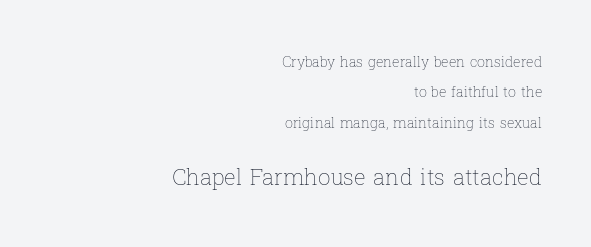
{"italic": "no", "bold": "no", "underline": "no", "align": "right", "line_spacing": "loose", "line_spacing_ratio": 2.17, "letter_spacing": "normal", "letter_spacing_em": 0.0, "larger_block": "second", "size_ratio": 1.57, "glyph_px": 22}
